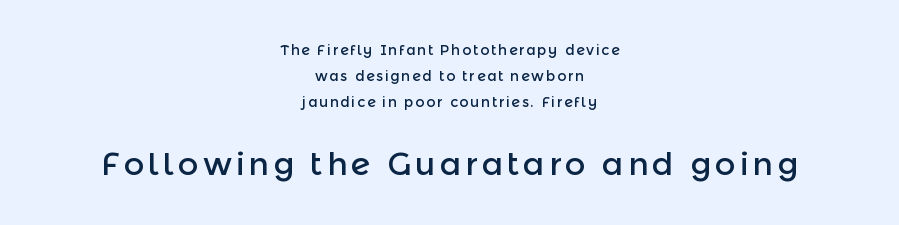
Q: Is the text italic (slanted)? A: No, it is upright.
Q: Is the typeface a serif or a sans-serif typeface? A: Sans-serif.
Q: Is the text underlined? A: No.
Q: How is the paragraph aligned? A: Centered.
Q: Which block of text is set in a larger size, the first (top) or the second (bottom)? A: The second (bottom) one.
Q: Width (condensed, normal, or wide)? A: Normal.
Q: x-height? A: Medium.
Q: Monospaced? A: No.
